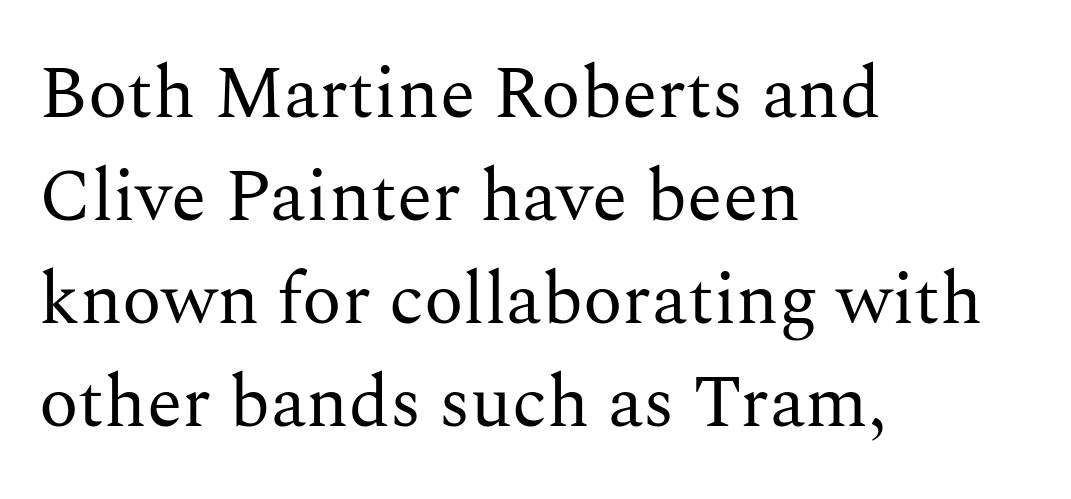
{"serif": "yes", "italic": "no", "bold": "no", "weight": "regular", "width": "normal", "stroke_contrast": "medium", "x_height": "medium", "monospaced": "no", "underline": "no", "align": "left", "line_spacing": "normal", "line_spacing_ratio": 1.41, "letter_spacing": "normal", "letter_spacing_em": 0.0, "glyph_px": 73}
